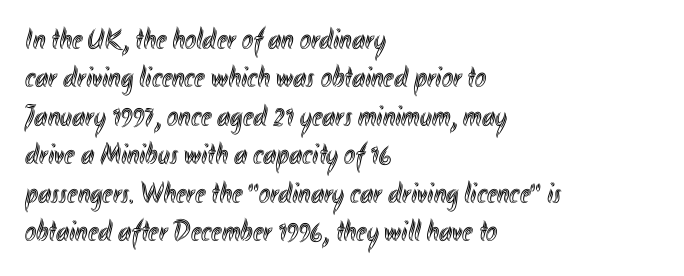
Q: Is the text italic (slanted)? A: Yes.
Q: Is the text underlined? A: No.
Q: How is the paragraph aligned? A: Left-aligned.
Q: Is the spacing between letters normal or unusually wide? A: Normal.
Q: Is the spacing between lines tight, normal or loose? A: Normal.
Q: Width (condensed, normal, or wide)? A: Condensed.
Q: x-height? A: Small.
Q: Monospaced? A: No.
